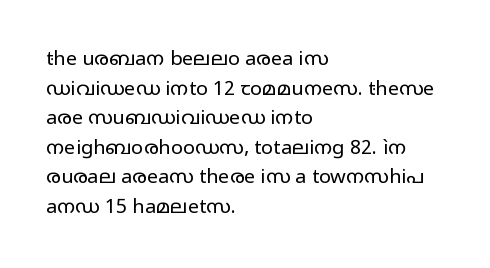
{"italic": "no", "bold": "no", "underline": "no", "align": "left", "line_spacing": "normal", "line_spacing_ratio": 1.48, "letter_spacing": "normal", "letter_spacing_em": 0.0, "glyph_px": 20}
